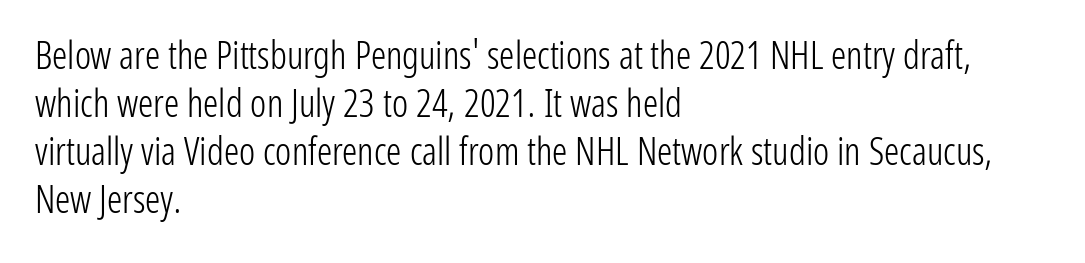
Serifs: no, the terminals of the letterforms are clean. Leading: standard. This rendering features lettering with no underline. Heaviness? Minimal to ordinary, like unemphasized prose. Nobody touched the tracking dial on this one.
